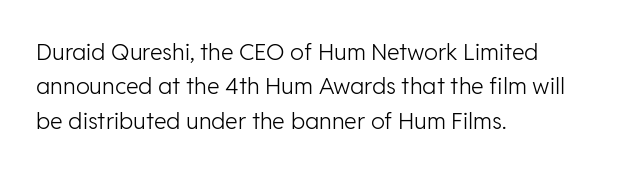
Q: Is the text bold? A: No.
Q: Is the text italic (slanted)? A: No, it is upright.
Q: Is the text underlined? A: No.
Q: How is the paragraph aligned? A: Left-aligned.
Q: Is the spacing between letters normal or unusually wide? A: Normal.
Q: Is the spacing between lines tight, normal or loose? A: Normal.
